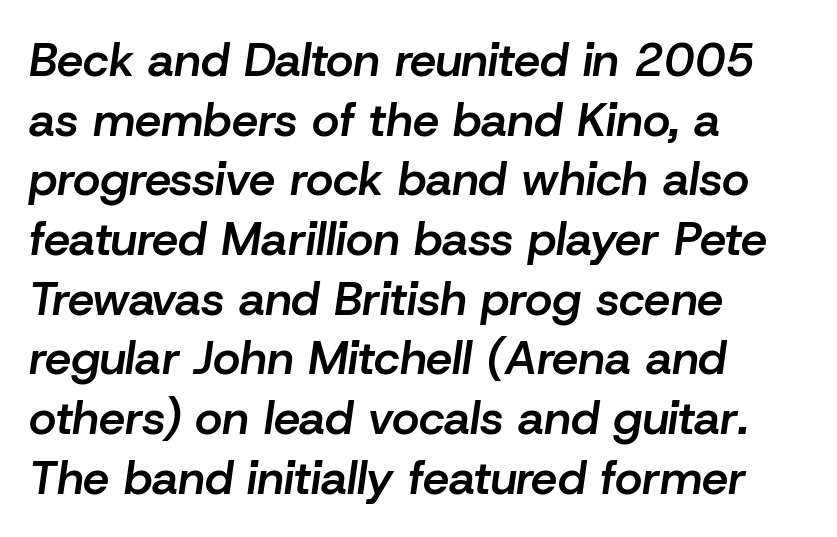
{"italic": "yes", "lean": "right", "slant_degrees": 8, "bold": "semi", "weight": "semibold", "width": "normal", "stroke_contrast": "low", "x_height": "medium", "monospaced": "no", "underline": "no", "align": "left", "line_spacing": "normal", "line_spacing_ratio": 1.27, "letter_spacing": "normal", "letter_spacing_em": 0.0, "glyph_px": 47}
